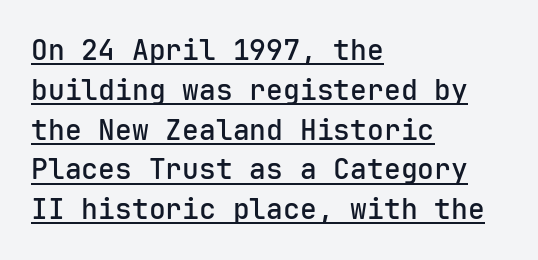
Q: Is the text bold? A: Semi-bold.
Q: Is the text italic (slanted)? A: No, it is upright.
Q: Is the typeface a serif or a sans-serif typeface? A: Sans-serif.
Q: Is the text underlined? A: Yes.
Q: How is the paragraph aligned? A: Left-aligned.
Q: Is the spacing between letters normal or unusually wide? A: Normal.
Q: Is the spacing between lines tight, normal or loose? A: Normal.
Q: Width (condensed, normal, or wide)? A: Normal.
Q: Stroke contrast? A: Low.
Q: x-height? A: Medium.
Q: Monospaced? A: Yes.
